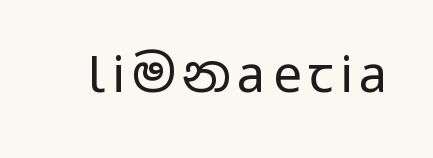
{"serif": "no", "italic": "no", "bold": "no", "weight": "regular", "width": "wide", "stroke_contrast": "low", "x_height": "medium", "monospaced": "no", "underline": "no", "glyph_px": 51}
